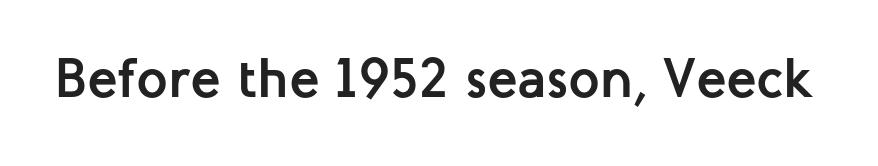
Q: Is the text bold? A: Yes.
Q: Is the text italic (slanted)? A: No, it is upright.
Q: Is the typeface a serif or a sans-serif typeface? A: Sans-serif.
Q: Is the text underlined? A: No.
Q: Is the spacing between letters normal or unusually wide? A: Normal.
Q: Width (condensed, normal, or wide)? A: Normal.
Q: Stroke contrast? A: Low.
Q: x-height? A: Medium.
Q: Monospaced? A: No.
